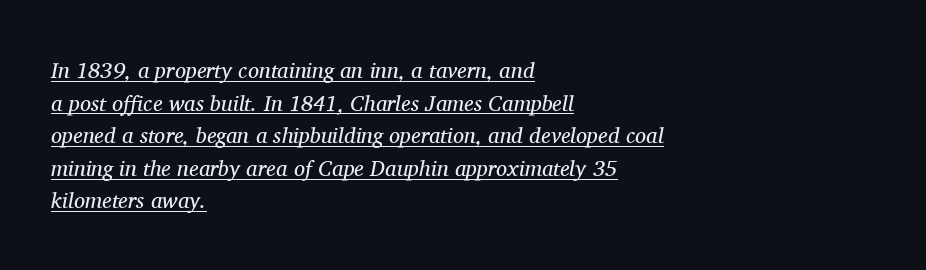
The image shows 22 px text type, italic (leaning right); set left-aligned, normal line spacing (1.48x), normal letter spacing, underlined.
